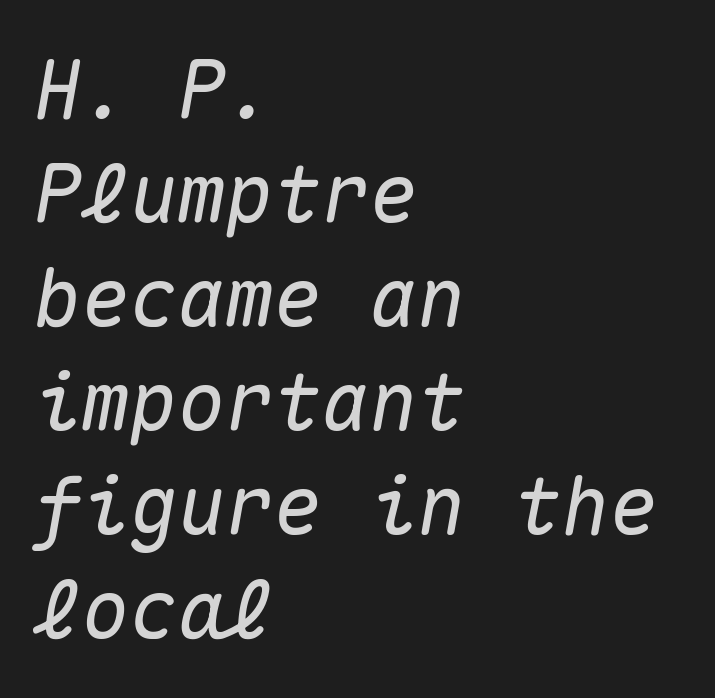
The space directly below the letters is spotless. The font's italic variant was chosen for this text. The block of text has a typical density, with ordinary space between rows. Looks like terminal output: every glyph gets an equal slot. Layout note: lines flush left.
